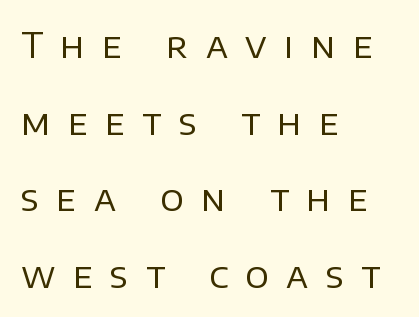
Heaviness? Minimal to ordinary, like unemphasized prose. These lines stand farther apart than default settings would place them. Regarding serifs, this sample does without them. Descenders hang freely into open space.
